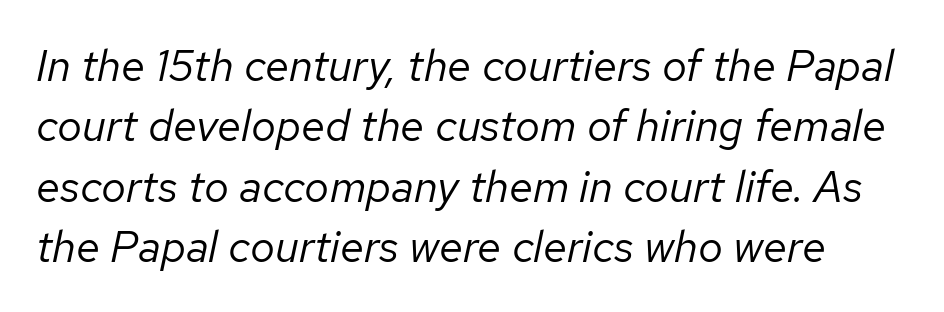
The image shows 44 px regular-weight type, italic (leaning right); set normal line spacing (1.37x), normal letter spacing, not underlined; low stroke contrast and a medium x-height.
